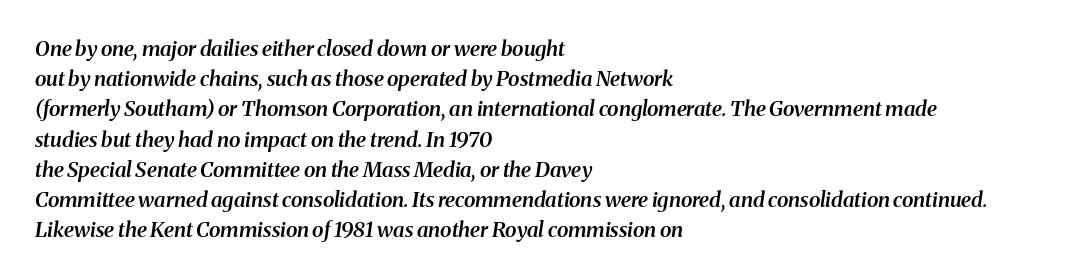
The image shows 21 px text type, italic (leaning right); set left-aligned, normal line spacing (1.44x), normal letter spacing, not underlined.
